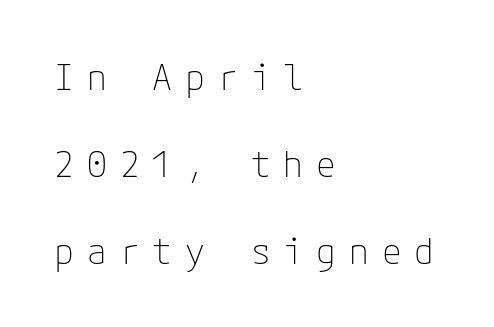
The space beneath each line is pristine and unruled. Heaviness? Minimal to ordinary, like unemphasized prose. Look at the bottom of the vertical strokes: they stop flat, with no serifs. There is plenty of visible air inserted between adjacent glyphs. This sample is left-justified, so line endings fall wherever the words run out. Baseline-to-baseline distance is far greater than the letter height.
